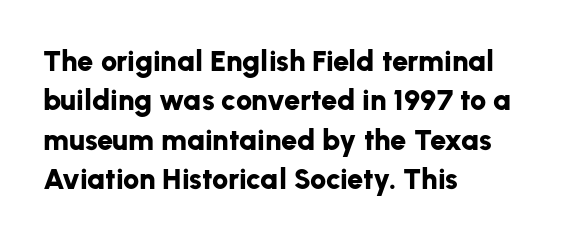
The image shows 29 px bold sans-serif type, upright; set left-aligned, normal line spacing (1.36x), normal letter spacing, not underlined; low stroke contrast and a medium x-height.
